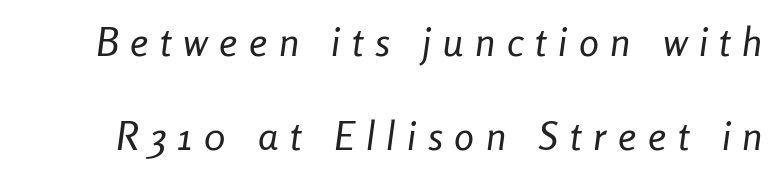
{"italic": "yes", "lean": "right", "slant_degrees": 8, "bold": "no", "weight": "regular", "width": "condensed", "stroke_contrast": "low", "x_height": "medium", "monospaced": "no", "underline": "no", "line_spacing": "loose", "line_spacing_ratio": 2.36, "letter_spacing": "wide", "letter_spacing_em": 0.29, "glyph_px": 40}
